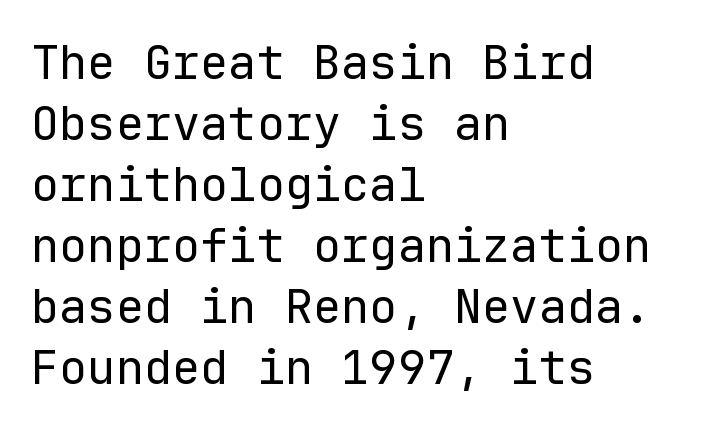
{"serif": "no", "italic": "no", "bold": "no", "weight": "regular", "width": "normal", "stroke_contrast": "low", "x_height": "medium", "monospaced": "yes", "underline": "no", "align": "left", "line_spacing": "normal", "line_spacing_ratio": 1.3, "letter_spacing": "normal", "letter_spacing_em": 0.0, "glyph_px": 47}
